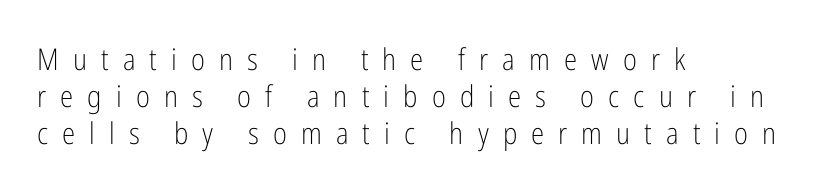
The image shows 30 px light, condensed sans-serif type, upright; set left-aligned, line spacing 1.23x, unusually wide letter spacing (+0.47 em), not underlined; low stroke contrast and a medium x-height.
